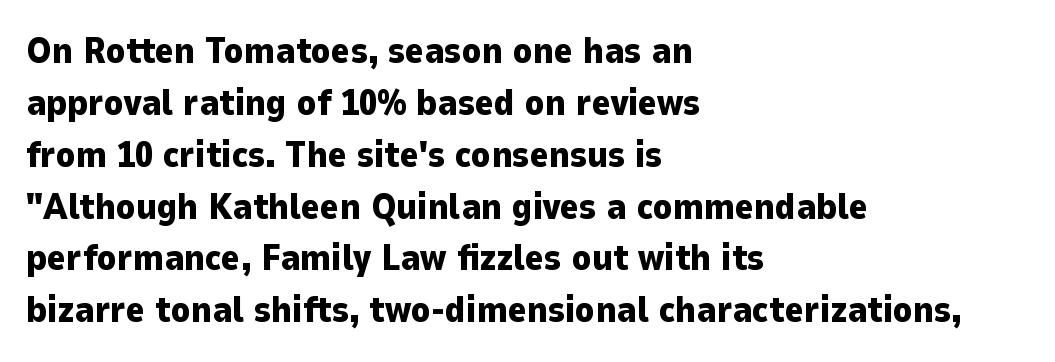
Compared with an ordinary text face, these strokes are far heavier — a full bold. Honestly, the row spacing looks completely unremarkable. Grotesque or geometric, the face here clearly has no serifs. Quick note: underline off. The face used here is rendered with its standard letterfit. Horizontally, the lines are justified to the leading edge only.
